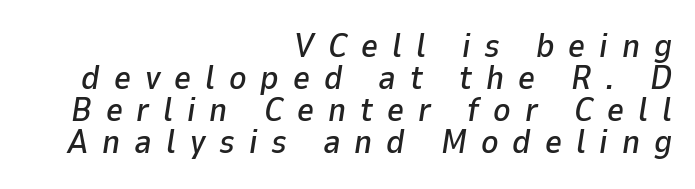
The image shows 33 px text type, italic (leaning right); set right-aligned, tight line spacing (0.97x), unusually wide letter spacing (+0.42 em), not underlined; low stroke contrast and a medium x-height.
